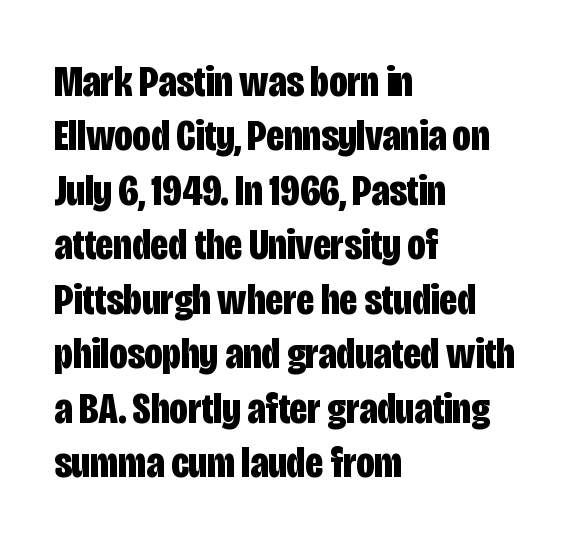
{"serif": "no", "italic": "no", "bold": "yes", "weight": "bold", "width": "condensed", "stroke_contrast": "low", "x_height": "large", "monospaced": "no", "underline": "no", "align": "left", "line_spacing_ratio": 1.21, "letter_spacing": "normal", "letter_spacing_em": 0.0, "glyph_px": 45}
